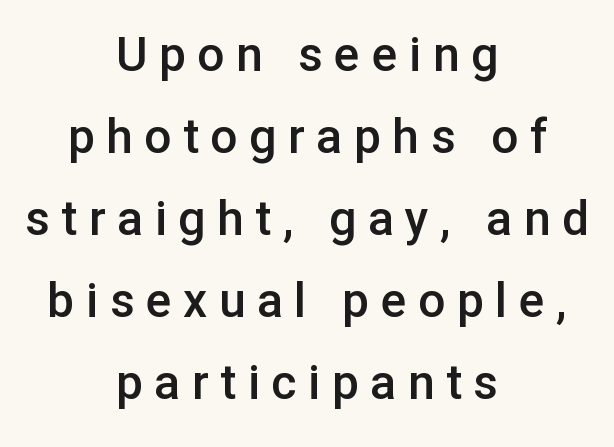
The image shows 48 px semibold sans-serif type, upright; set centered, line spacing 1.71x, unusually wide letter spacing (+0.24 em), not underlined; low stroke contrast and a medium x-height.
